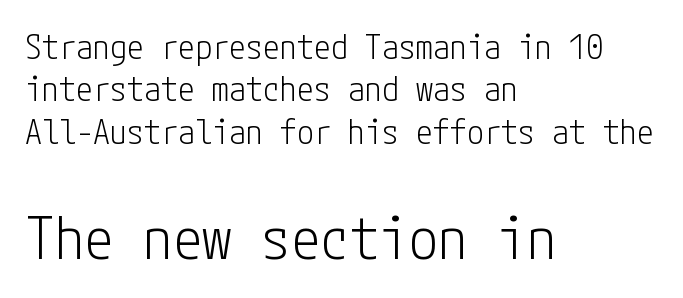
{"serif": "no", "italic": "no", "bold": "no", "weight": "light", "width": "condensed", "stroke_contrast": "low", "x_height": "medium", "underline": "no", "align": "left", "line_spacing": "normal", "line_spacing_ratio": 1.25, "letter_spacing": "normal", "letter_spacing_em": 0.0, "larger_block": "second", "size_ratio": 1.74, "glyph_px": 59}
